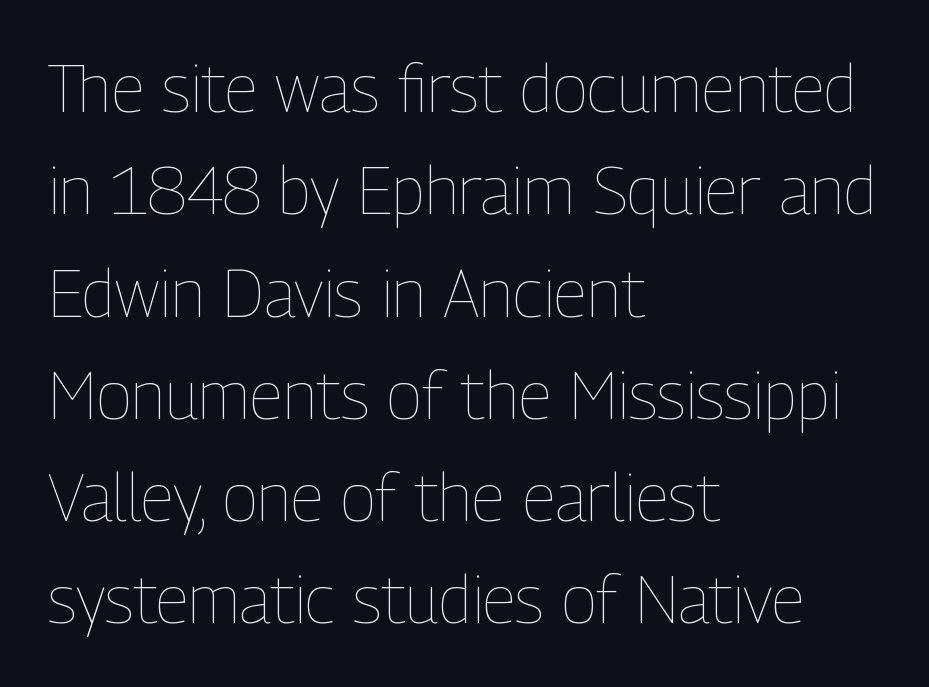
The image shows 66 px thin, condensed type, upright; set left-aligned, normal line spacing (1.55x), normal letter spacing, not underlined; low stroke contrast and a medium x-height.
